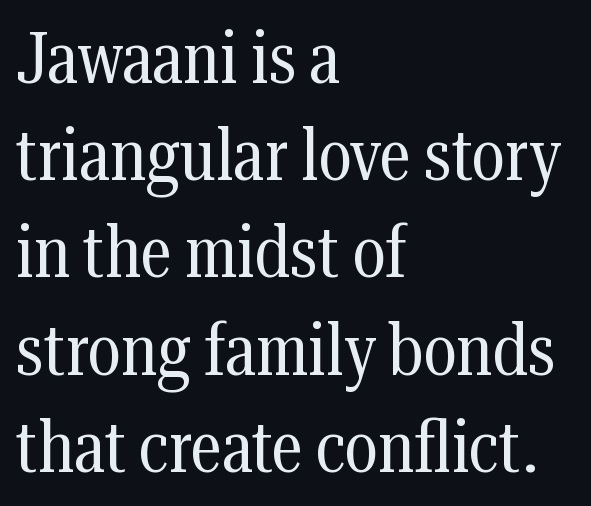
The image shows 72 px regular-weight, condensed serif type, upright; set left-aligned, normal line spacing (1.35x), normal letter spacing, not underlined; medium stroke contrast and a medium x-height.
